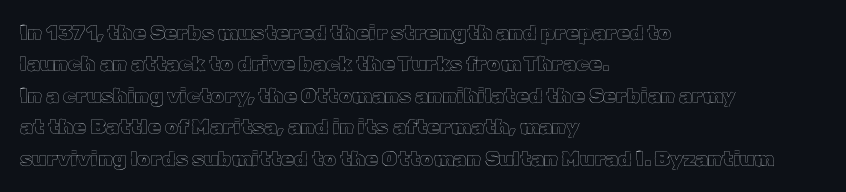
The image shows 21 px text type, upright; set left-aligned, normal line spacing (1.5x), normal letter spacing, not underlined.
